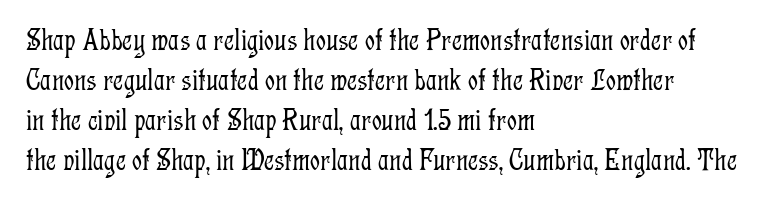
The image shows 31 px light, condensed serif type, upright; set left-aligned, normal line spacing (1.29x), normal letter spacing, not underlined; low stroke contrast and a medium x-height.
